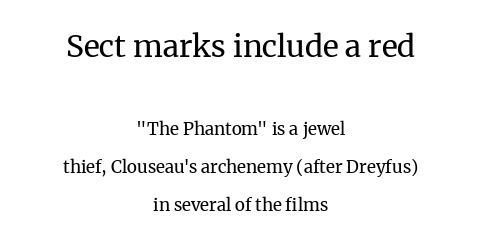
The image shows 30 px regular-weight serif type, upright; set centered, loose line spacing (2.23x), normal letter spacing, not underlined; the first (top) block is 1.76x larger; medium stroke contrast and a medium x-height.
